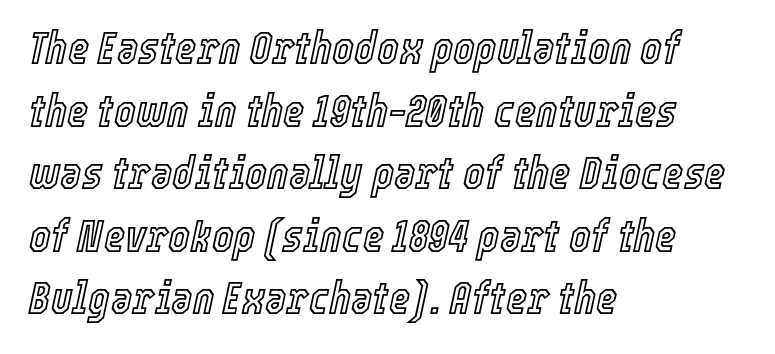
Q: Is the text italic (slanted)? A: Yes, it leans right by about 12 degrees.
Q: Is the text underlined? A: No.
Q: How is the paragraph aligned? A: Left-aligned.
Q: Is the spacing between letters normal or unusually wide? A: Normal.
Q: Is the spacing between lines tight, normal or loose? A: Normal.
Q: Width (condensed, normal, or wide)? A: Condensed.
Q: x-height? A: Medium.
Q: Monospaced? A: No.
